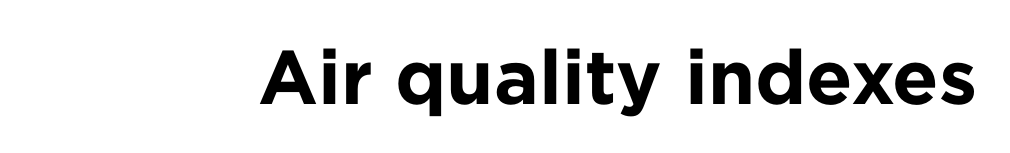
Q: Is the text bold? A: Yes.
Q: Is the text italic (slanted)? A: No, it is upright.
Q: Is the typeface a serif or a sans-serif typeface? A: Sans-serif.
Q: Is the text underlined? A: No.
Q: Is the spacing between letters normal or unusually wide? A: Normal.
Q: Width (condensed, normal, or wide)? A: Normal.
Q: Stroke contrast? A: Low.
Q: x-height? A: Medium.
Q: Monospaced? A: No.
